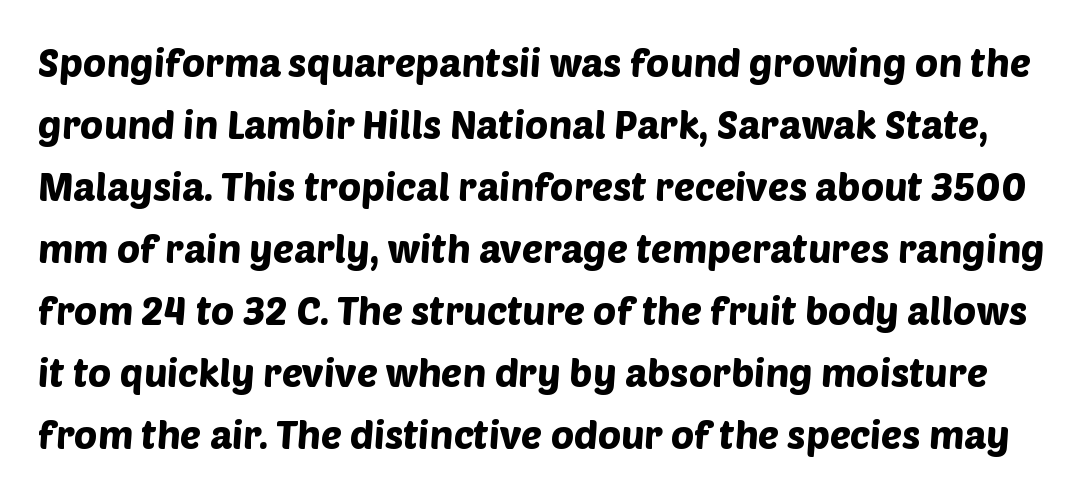
Decoration check: the copy has no underline. The passage shown is typed in a proportional face where columns would drift. Compared with typical body copy, the letter spacing here is the same. The glyphs in this specimen are sans serif. One glance says typical: line gaps are just what's usual.
